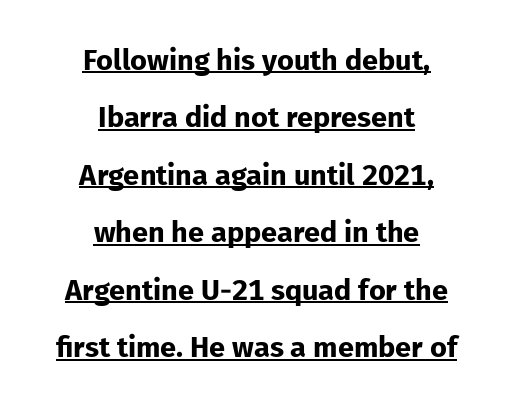
The image shows 29 px bold sans-serif type, upright; set centered, loose line spacing (1.98x), normal letter spacing, underlined; low stroke contrast and a medium x-height.
